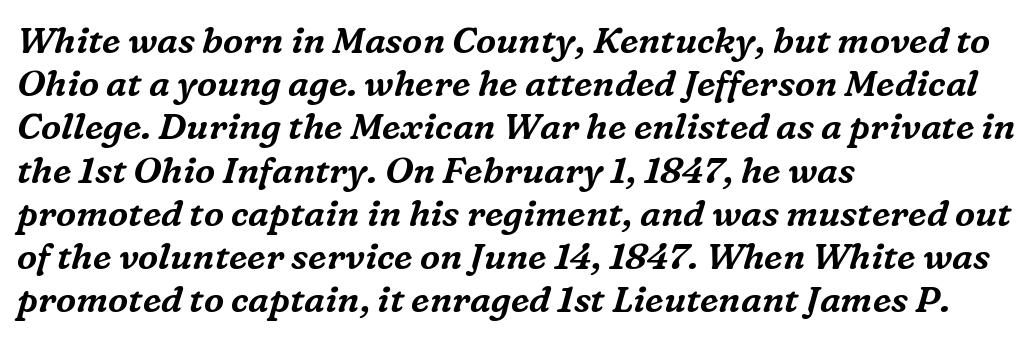
Looking at the ascenders, they clearly lean. A classic flush-left, rag-right setting is used for this passage. This sample uses a serif face. The passage shown has conventional tracking throughout.
